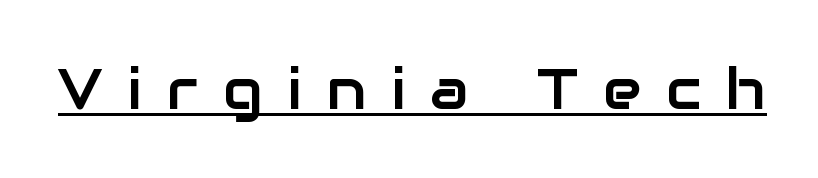
Q: Is the text italic (slanted)? A: No, it is upright.
Q: Is the typeface a serif or a sans-serif typeface? A: Sans-serif.
Q: Is the text underlined? A: Yes.
Q: Is the spacing between letters normal or unusually wide? A: Unusually wide.
Q: Width (condensed, normal, or wide)? A: Normal.
Q: Stroke contrast? A: Low.
Q: x-height? A: Medium.
Q: Monospaced? A: No.
